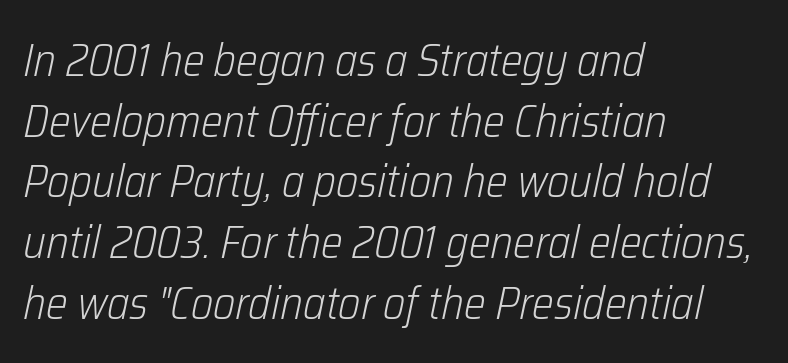
Is the type heavy? It reads as light-to-regular instead. Is the letter spacing exaggerated? No — it looks like the ordinary default. The leading is moderate, giving the passage an even texture. Quick note: italic. One-word summary of the alignment: left.
